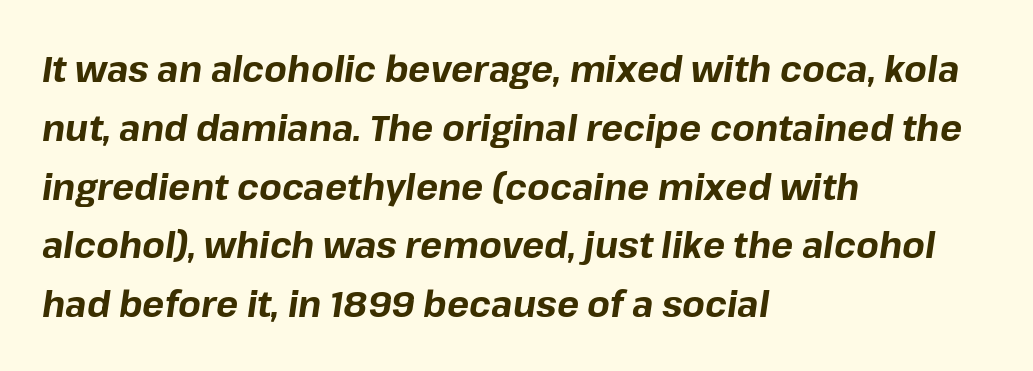
Q: Is the text bold? A: Yes.
Q: Is the text italic (slanted)? A: Yes, it leans right by about 8 degrees.
Q: Is the text underlined? A: No.
Q: How is the paragraph aligned? A: Left-aligned.
Q: Is the spacing between letters normal or unusually wide? A: Normal.
Q: Is the spacing between lines tight, normal or loose? A: Normal.
Q: Width (condensed, normal, or wide)? A: Normal.
Q: Stroke contrast? A: Low.
Q: x-height? A: Medium.
Q: Monospaced? A: No.
